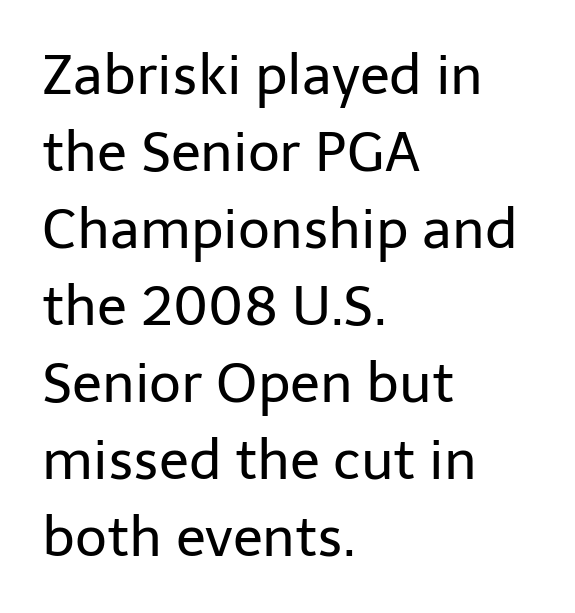
Has an underline been added? It has not. Do the characters align in a grid? No, the font is proportional. The font sits on the lighter half of the weight spectrum, regular included. Line starts are locked; line ends wander. The glyphs in this specimen are sans serif. Students, observe: this is what conventionally led text looks like.
